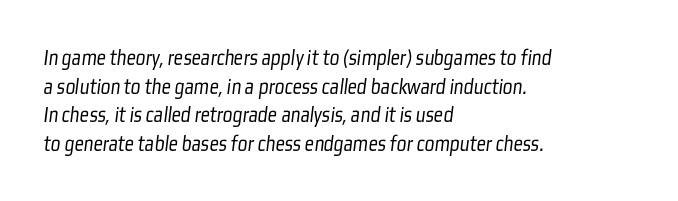
Q: Is the text bold? A: No.
Q: Is the text underlined? A: No.
Q: How is the paragraph aligned? A: Left-aligned.
Q: Is the spacing between letters normal or unusually wide? A: Normal.
Q: Is the spacing between lines tight, normal or loose? A: Normal.
